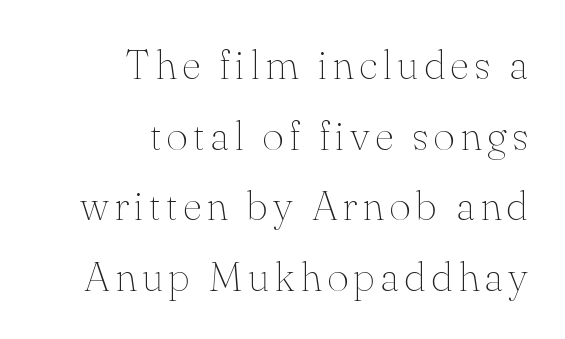
Q: Is the text bold? A: No.
Q: Is the text italic (slanted)? A: No, it is upright.
Q: Is the typeface a serif or a sans-serif typeface? A: Serif.
Q: Is the text underlined? A: No.
Q: How is the paragraph aligned? A: Right-aligned.
Q: Is the spacing between lines tight, normal or loose? A: Normal.
Q: Width (condensed, normal, or wide)? A: Normal.
Q: Stroke contrast? A: Medium.
Q: x-height? A: Small.
Q: Monospaced? A: No.
